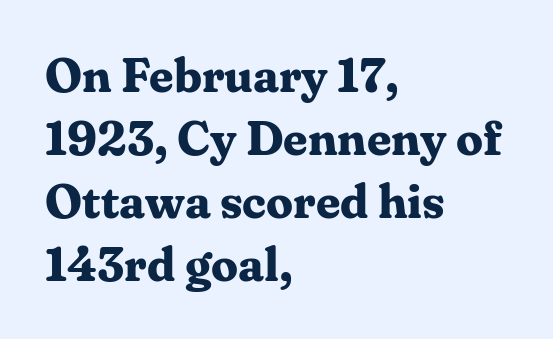
{"serif": "yes", "italic": "no", "bold": "yes", "weight": "bold", "width": "normal", "stroke_contrast": "medium", "x_height": "medium", "monospaced": "no", "underline": "no", "align": "left", "line_spacing": "normal", "line_spacing_ratio": 1.31, "letter_spacing": "normal", "letter_spacing_em": 0.0, "glyph_px": 48}
